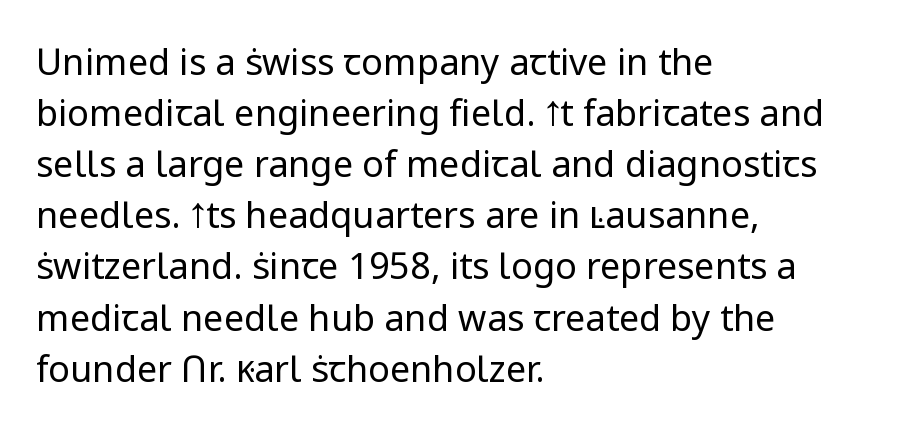
{"serif": "no", "italic": "no", "bold": "no", "weight": "regular", "width": "normal", "stroke_contrast": "low", "x_height": "medium", "monospaced": "no", "underline": "no", "align": "left", "line_spacing": "normal", "line_spacing_ratio": 1.42, "letter_spacing": "normal", "letter_spacing_em": 0.0, "glyph_px": 36}
